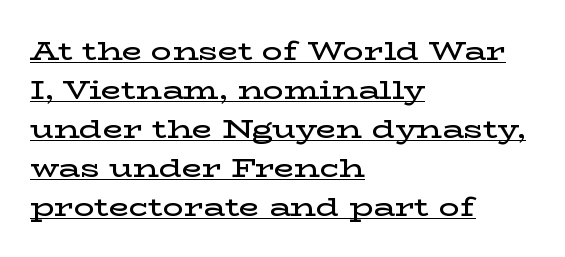
Strokes here are thickened, but only to semibold level. The specimen reads as upright at a glance. Compared with undecorated copy, this sample adds a rule below the words. Layout note: lines flush left. Is there much room between lines? A standard amount, neither cramped nor airy.
